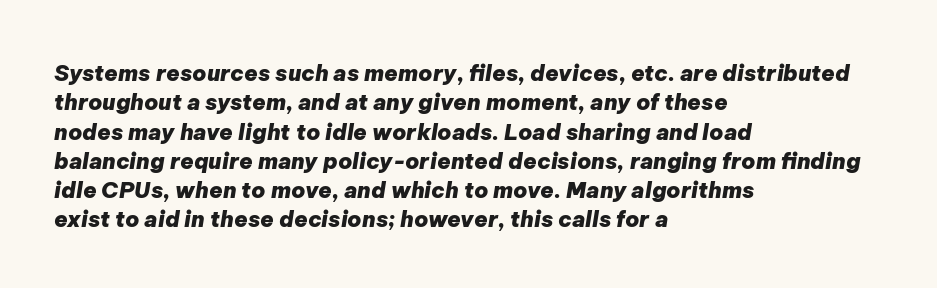
The lettering tilts uniformly, giving the passage an italic look. The gap between lines stays unmarked. What weight is shown? A full bold with thick strokes. Quick note: interline space is typical.
